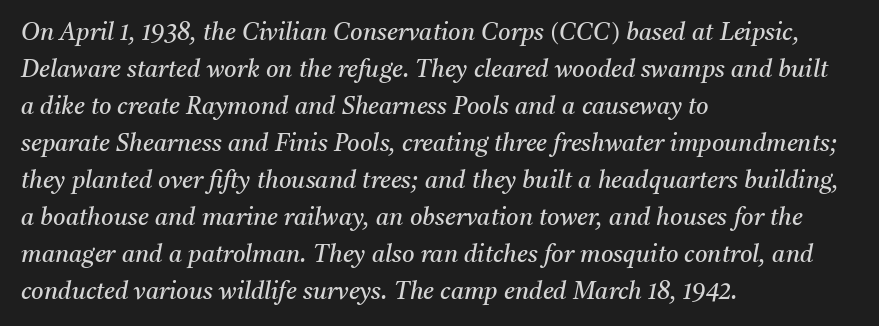
Q: Is the text bold? A: No.
Q: Is the text italic (slanted)? A: Yes, it leans right by about 11 degrees.
Q: Is the text underlined? A: No.
Q: How is the paragraph aligned? A: Left-aligned.
Q: Is the spacing between letters normal or unusually wide? A: Normal.
Q: Is the spacing between lines tight, normal or loose? A: Normal.
